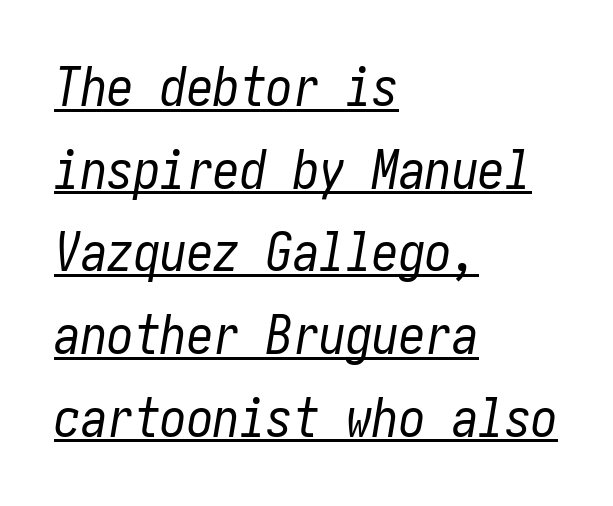
Q: Is the text bold? A: No.
Q: Is the text italic (slanted)? A: Yes, it leans right by about 10 degrees.
Q: Is the text underlined? A: Yes.
Q: How is the paragraph aligned? A: Left-aligned.
Q: Is the spacing between letters normal or unusually wide? A: Normal.
Q: Is the spacing between lines tight, normal or loose? A: Normal.
Q: Width (condensed, normal, or wide)? A: Condensed.
Q: Stroke contrast? A: Low.
Q: x-height? A: Medium.
